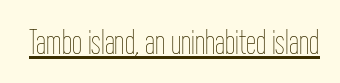
{"italic": "no", "bold": "no", "weight": "thin", "width": "condensed", "stroke_contrast": "low", "x_height": "medium", "monospaced": "no", "underline": "yes", "letter_spacing": "normal", "letter_spacing_em": 0.0, "glyph_px": 36}
